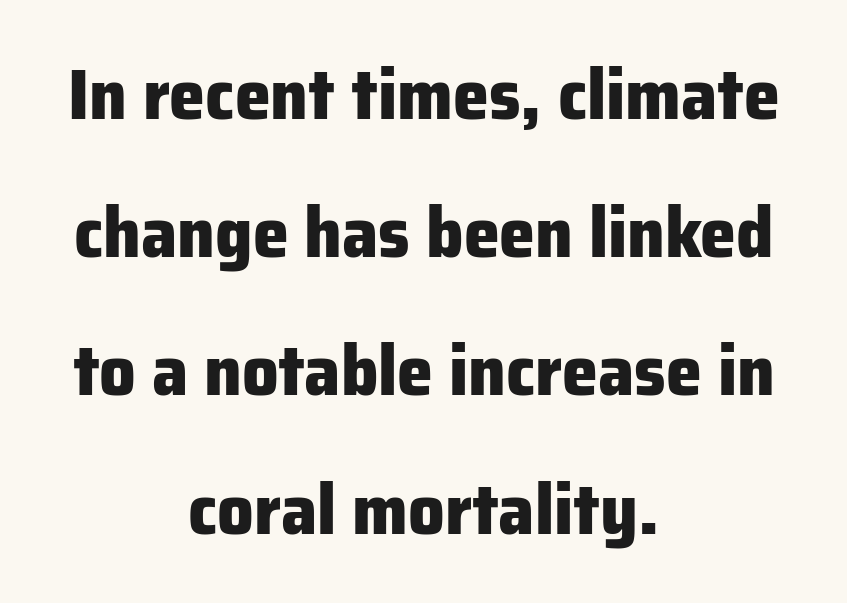
Q: Is the text bold? A: Yes.
Q: Is the text italic (slanted)? A: No, it is upright.
Q: Is the typeface a serif or a sans-serif typeface? A: Sans-serif.
Q: Is the text underlined? A: No.
Q: How is the paragraph aligned? A: Centered.
Q: Is the spacing between letters normal or unusually wide? A: Normal.
Q: Is the spacing between lines tight, normal or loose? A: Loose.
Q: Width (condensed, normal, or wide)? A: Normal.
Q: Stroke contrast? A: Low.
Q: x-height? A: Medium.
Q: Monospaced? A: No.
